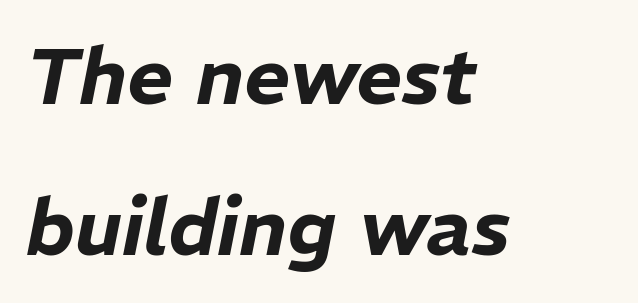
Q: Is the text italic (slanted)? A: Yes, it leans right by about 11 degrees.
Q: Is the text underlined? A: No.
Q: How is the paragraph aligned? A: Left-aligned.
Q: Is the spacing between letters normal or unusually wide? A: Normal.
Q: Is the spacing between lines tight, normal or loose? A: Loose.
Q: Width (condensed, normal, or wide)? A: Normal.
Q: Stroke contrast? A: Low.
Q: x-height? A: Medium.
Q: Monospaced? A: No.
